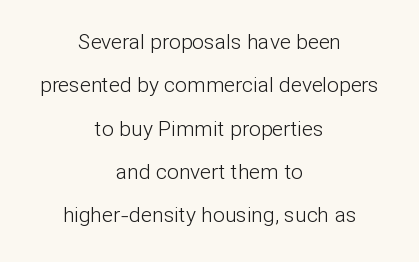
Q: Is the text bold? A: No.
Q: Is the text italic (slanted)? A: No, it is upright.
Q: Is the text underlined? A: No.
Q: How is the paragraph aligned? A: Centered.
Q: Is the spacing between letters normal or unusually wide? A: Normal.
Q: Is the spacing between lines tight, normal or loose? A: Loose.
